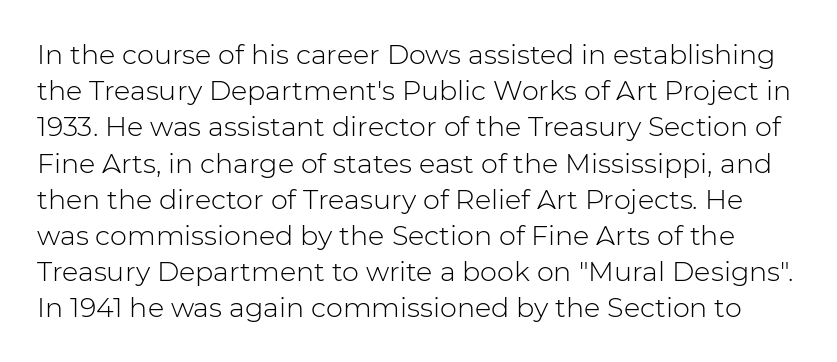
Q: Is the text bold? A: No.
Q: Is the text italic (slanted)? A: No, it is upright.
Q: Is the text underlined? A: No.
Q: Is the spacing between letters normal or unusually wide? A: Normal.
Q: Is the spacing between lines tight, normal or loose? A: Normal.
